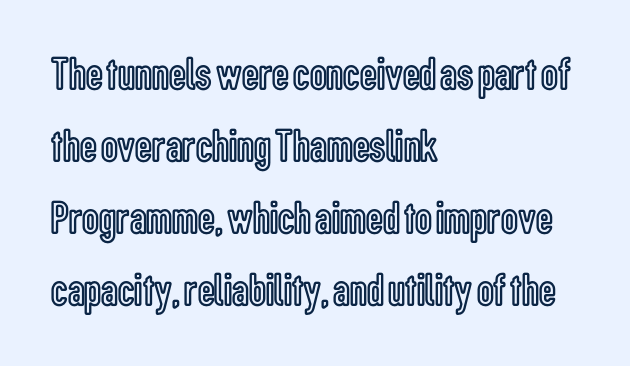
Q: Is the text italic (slanted)? A: No, it is upright.
Q: Is the text underlined? A: No.
Q: How is the paragraph aligned? A: Left-aligned.
Q: Is the spacing between letters normal or unusually wide? A: Normal.
Q: Is the spacing between lines tight, normal or loose? A: Normal.
Q: Width (condensed, normal, or wide)? A: Condensed.
Q: x-height? A: Medium.
Q: Monospaced? A: No.
